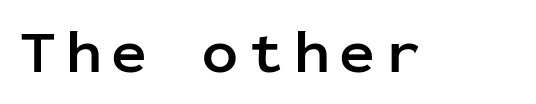
{"serif": "no", "italic": "no", "bold": "yes", "weight": "semibold", "width": "normal", "stroke_contrast": "low", "x_height": "medium", "monospaced": "yes", "underline": "no", "glyph_px": 60}
